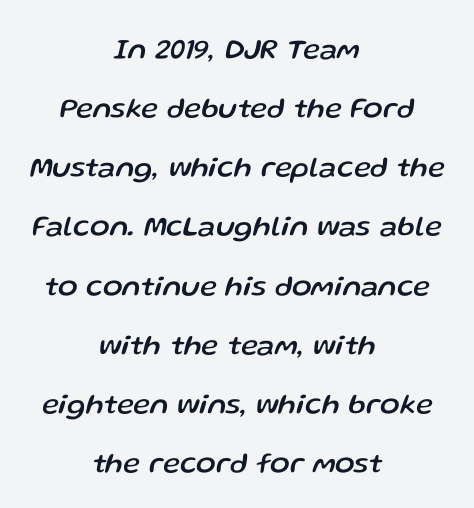
{"italic": "yes", "lean": "right", "slant_degrees": 13, "width": "normal", "stroke_contrast": "low", "x_height": "medium", "monospaced": "no", "underline": "no", "align": "center", "line_spacing": "loose", "line_spacing_ratio": 2.04, "letter_spacing": "normal", "letter_spacing_em": 0.0, "glyph_px": 29}
